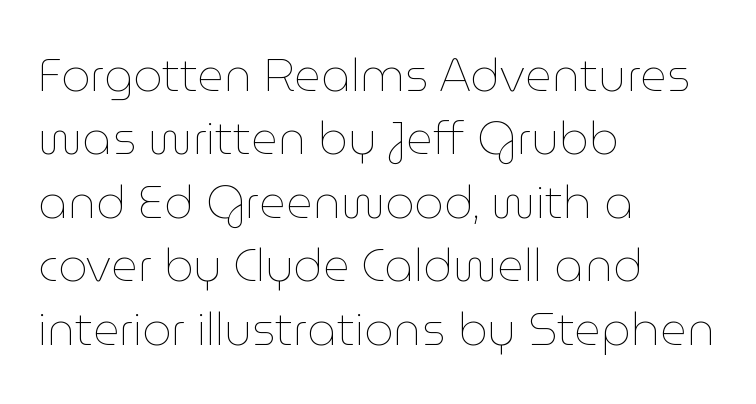
Is this a fixed-width face? No — the glyphs have proportional, varying widths. A classic flush-left, rag-right setting is used for this passage. Nobody drew a line under any word here. The letters stand upright; this is a roman face. Rows of type keep a routine distance in the vertical direction.
